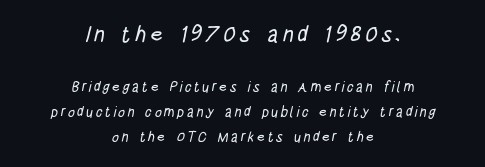
These lines are centered, leaving both edges ragged. The area under the type is left untouched. Visually, the top section dominates because its glyphs are scaled up.
